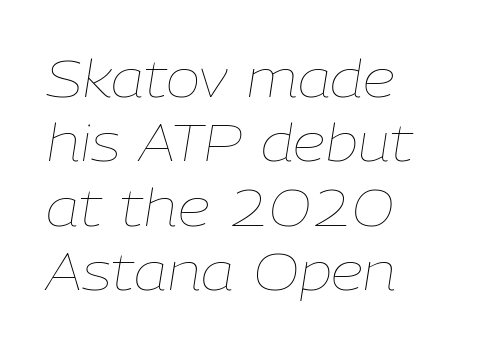
The image shows 52 px thin type, italic (leaning right); set left-aligned, line spacing 1.24x, normal letter spacing, not underlined; low stroke contrast and a medium x-height.
